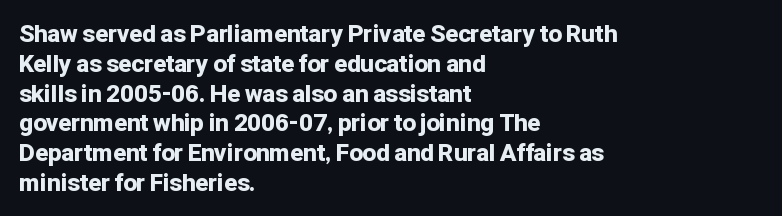
Q: Is the text bold? A: Yes.
Q: Is the text italic (slanted)? A: No, it is upright.
Q: Is the text underlined? A: No.
Q: How is the paragraph aligned? A: Left-aligned.
Q: Is the spacing between letters normal or unusually wide? A: Normal.
